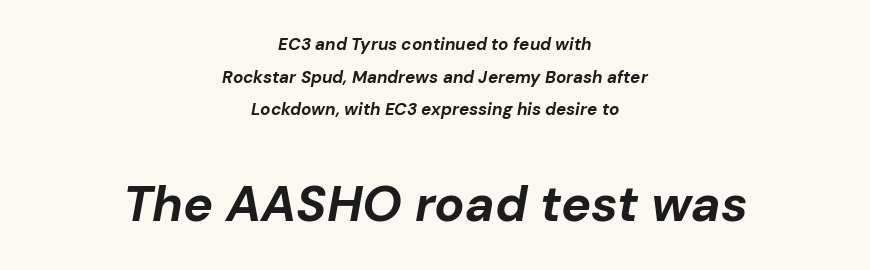
Q: Is the text bold? A: Yes.
Q: Is the text italic (slanted)? A: Yes, it leans right by about 10 degrees.
Q: Is the text underlined? A: No.
Q: How is the paragraph aligned? A: Centered.
Q: Is the spacing between letters normal or unusually wide? A: Normal.
Q: Is the spacing between lines tight, normal or loose? A: Loose.
Q: Which block of text is set in a larger size, the first (top) or the second (bottom)? A: The second (bottom) one.
Q: Width (condensed, normal, or wide)? A: Normal.
Q: Stroke contrast? A: Low.
Q: x-height? A: Medium.
Q: Monospaced? A: No.
